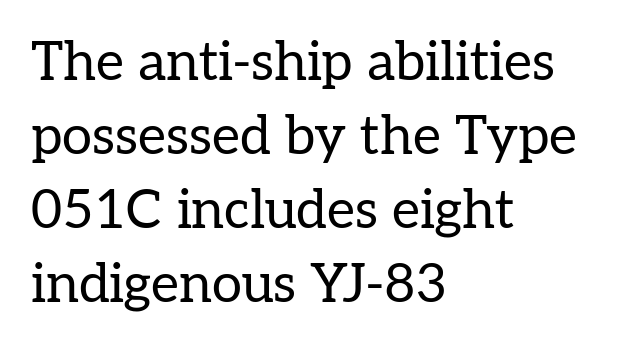
The image shows 54 px regular-weight serif type, upright; set left-aligned, normal line spacing (1.37x), normal letter spacing, not underlined; low stroke contrast and a medium x-height.
